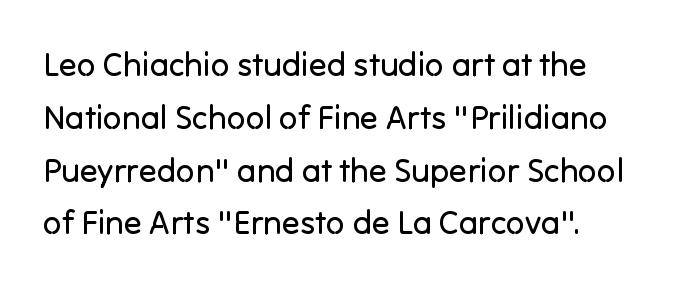
The designer left line spacing at the default. Does the type have serifs? No, each stem ends abruptly. Is the type heavy? It reads as light-to-regular instead. Character widths vary here, with narrow letters taking less room than wide ones. The type is set solid horizontally, with unmodified tracking. Tall strokes in this sample are plumb rather than angled.
